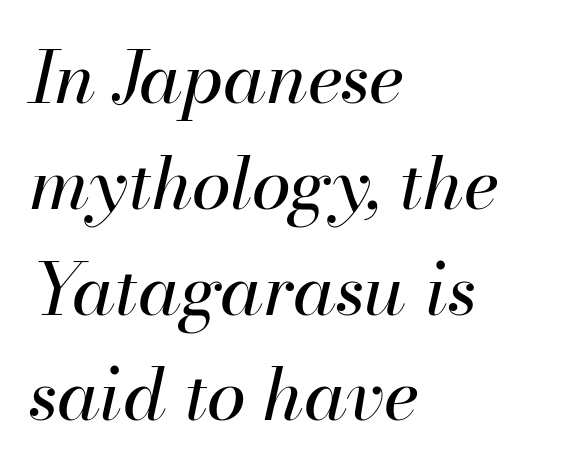
The image shows 71 px regular-weight type, italic (leaning right); set left-aligned, normal line spacing (1.49x), normal letter spacing, not underlined; high stroke contrast and a small x-height.
